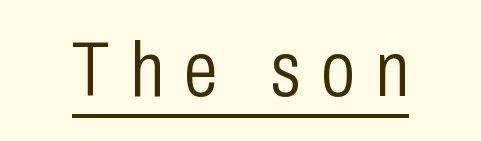
The rendering shows plain stroke endings on the letterforms — a sans-serif design. Students, observe the line beneath the letters — that is underlining. Think standard paragraph weight, or any step lighter than that. Characters remain perfectly vertical along every line. This sample has the flowing, uneven cadence of proportional lettering. Spacing between characters has been opened up far beyond the box default.
